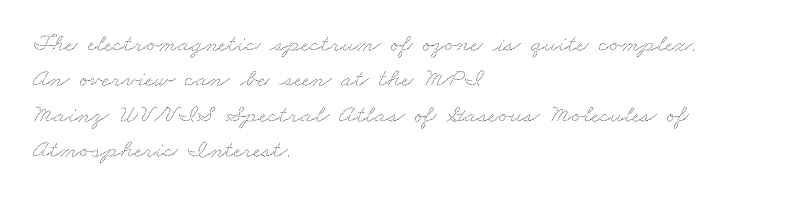
Q: Is the text underlined? A: No.
Q: How is the paragraph aligned? A: Left-aligned.
Q: Is the spacing between letters normal or unusually wide? A: Normal.
Q: Is the spacing between lines tight, normal or loose? A: Normal.
